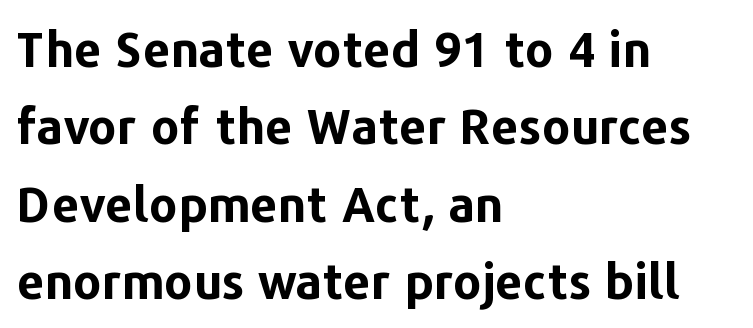
{"serif": "no", "italic": "no", "bold": "yes", "weight": "bold", "width": "normal", "stroke_contrast": "low", "x_height": "medium", "monospaced": "no", "underline": "no", "align": "left", "line_spacing": "normal", "line_spacing_ratio": 1.58, "letter_spacing": "normal", "letter_spacing_em": 0.0, "glyph_px": 49}
